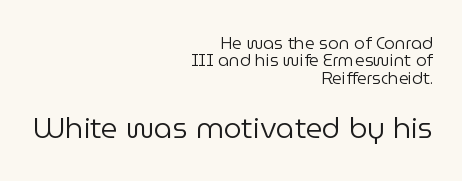
Is this a fixed-width face? No — the glyphs have proportional, varying widths. Underlining? Definitely not there. Ink coverage per letter is moderate at most. Does extra space separate the letters? No, they use regular spacing. Is the lower block the larger one? Yes — the lower block carries the bigger type.
